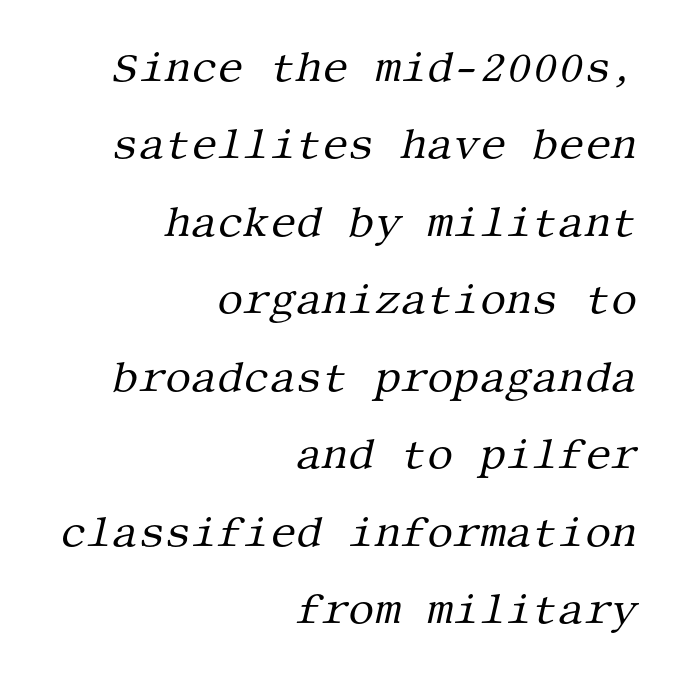
The image shows 41 px regular-weight serif type, italic (leaning right); set right-aligned, line spacing 1.89x, normal letter spacing, not underlined; medium stroke contrast and a large x-height.
